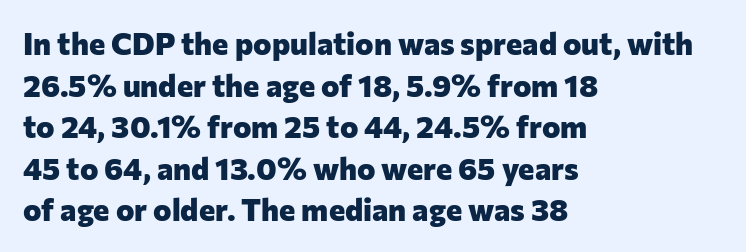
{"serif": "no", "italic": "no", "bold": "yes", "weight": "heavy", "width": "normal", "stroke_contrast": "low", "x_height": "medium", "monospaced": "no", "underline": "no", "align": "left", "line_spacing": "normal", "line_spacing_ratio": 1.34, "letter_spacing": "normal", "letter_spacing_em": 0.0, "glyph_px": 31}
